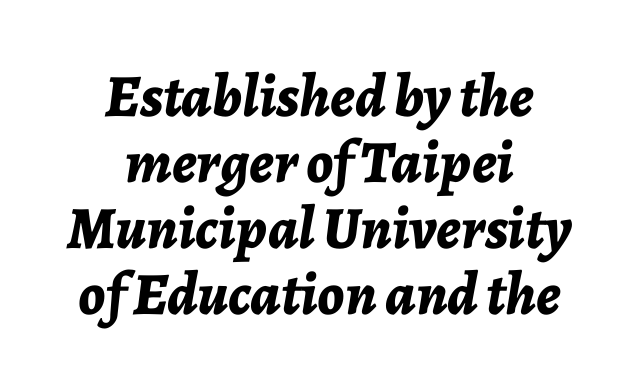
The image shows 60 px bold type, italic (leaning right); set centered, tight line spacing (1.1x), normal letter spacing, not underlined; low stroke contrast and a medium x-height.
